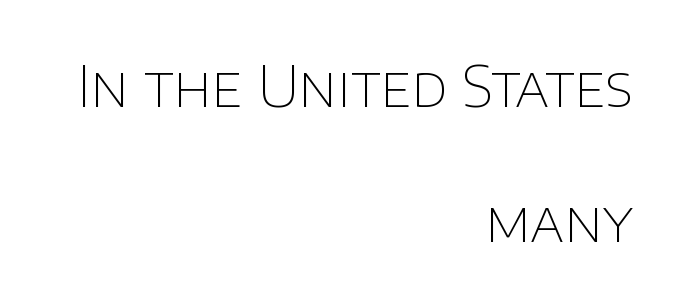
The image shows 57 px thin sans-serif type, upright; set right-aligned, loose line spacing (2.36x), normal letter spacing, not underlined; low stroke contrast and a large x-height.
